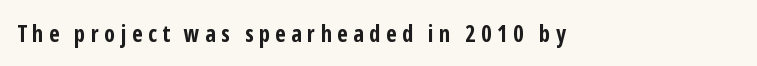
Q: Is the text bold? A: Yes.
Q: Is the text italic (slanted)? A: No, it is upright.
Q: Is the text underlined? A: No.
Q: Is the spacing between letters normal or unusually wide? A: Unusually wide.
